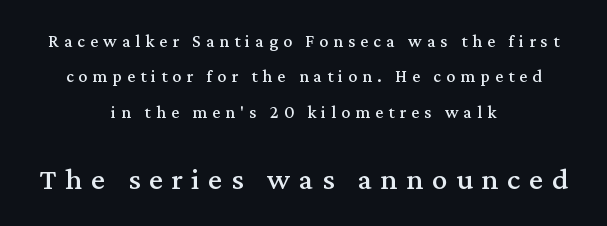
Q: Is the text italic (slanted)? A: No, it is upright.
Q: Is the typeface a serif or a sans-serif typeface? A: Serif.
Q: Is the text underlined? A: No.
Q: How is the paragraph aligned? A: Centered.
Q: Is the spacing between letters normal or unusually wide? A: Unusually wide.
Q: Is the spacing between lines tight, normal or loose? A: Loose.
Q: Which block of text is set in a larger size, the first (top) or the second (bottom)? A: The second (bottom) one.
Q: Width (condensed, normal, or wide)? A: Normal.
Q: Stroke contrast? A: Medium.
Q: x-height? A: Medium.
Q: Monospaced? A: No.
